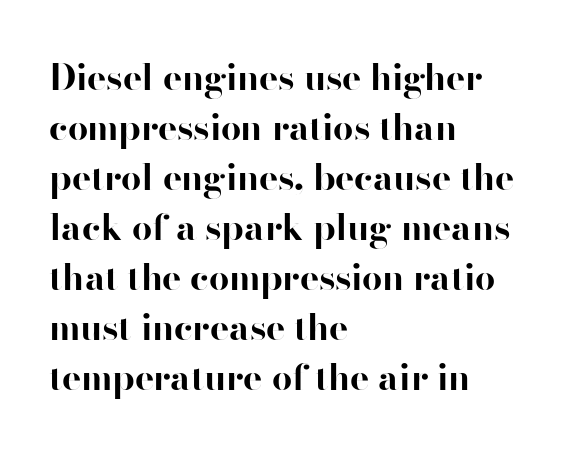
Q: Is the text bold? A: Yes.
Q: Is the text italic (slanted)? A: No, it is upright.
Q: Is the typeface a serif or a sans-serif typeface? A: Sans-serif.
Q: Is the text underlined? A: No.
Q: How is the paragraph aligned? A: Left-aligned.
Q: Is the spacing between letters normal or unusually wide? A: Normal.
Q: Is the spacing between lines tight, normal or loose? A: Normal.
Q: Width (condensed, normal, or wide)? A: Normal.
Q: Stroke contrast? A: High.
Q: x-height? A: Small.
Q: Monospaced? A: No.
